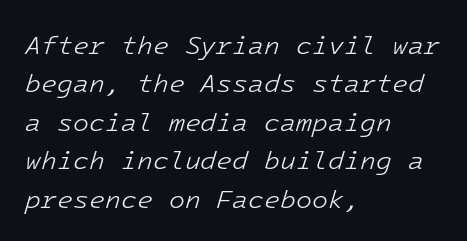
{"italic": "yes", "lean": "right", "slant_degrees": 16, "bold": "no", "underline": "no", "align": "left", "line_spacing": "normal", "line_spacing_ratio": 1.48, "letter_spacing": "normal", "letter_spacing_em": 0.0, "glyph_px": 26}
